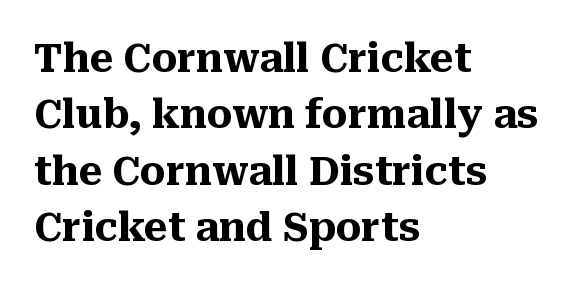
{"serif": "yes", "italic": "no", "bold": "yes", "weight": "heavy", "width": "normal", "stroke_contrast": "medium", "x_height": "medium", "monospaced": "no", "underline": "no", "align": "left", "line_spacing": "normal", "line_spacing_ratio": 1.41, "letter_spacing": "normal", "letter_spacing_em": 0.0, "glyph_px": 40}
